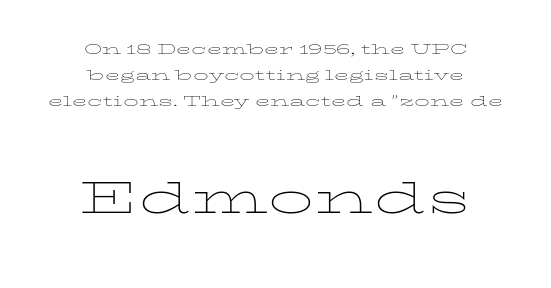
Does the leading feel generous? No, just average. Compare the two chunks: the lower has the greater cap height. Style check: upright. Line starts and ends both wander, symmetrically. The letterforms sit at book weight or below. The string is rendered with underlining switched off.
